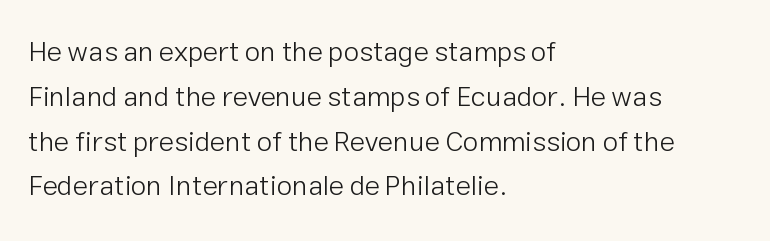
Look at the tracking — it's just the regular setting, nothing added. This reads as an unemphasized weight, regular at the heaviest. Nothing sits at the stroke ends, so this counts as sans-serif. The space directly below the letters is spotless.
